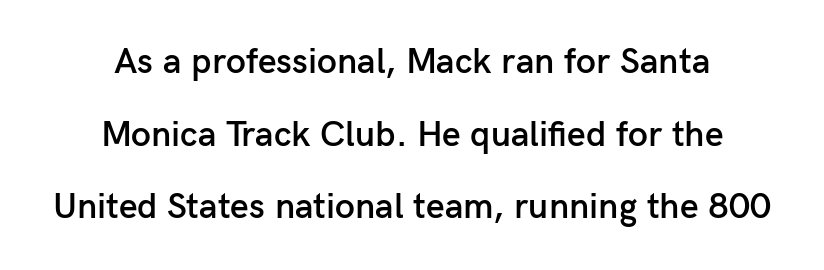
Q: Is the text bold? A: Semi-bold.
Q: Is the text italic (slanted)? A: No, it is upright.
Q: Is the typeface a serif or a sans-serif typeface? A: Sans-serif.
Q: Is the text underlined? A: No.
Q: How is the paragraph aligned? A: Centered.
Q: Is the spacing between letters normal or unusually wide? A: Normal.
Q: Is the spacing between lines tight, normal or loose? A: Loose.
Q: Width (condensed, normal, or wide)? A: Normal.
Q: Stroke contrast? A: Low.
Q: x-height? A: Medium.
Q: Monospaced? A: No.
